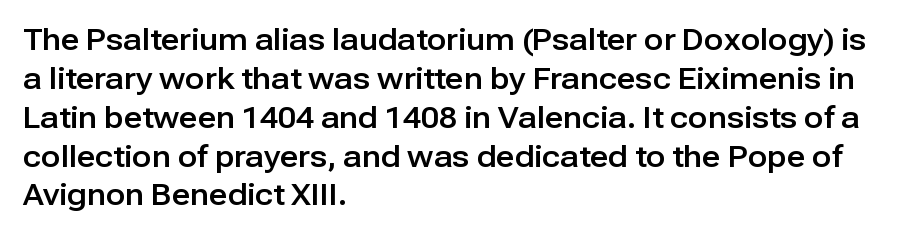
The image shows 29 px sans-serif type, upright; set left-aligned, normal line spacing (1.34x), normal letter spacing, not underlined; low stroke contrast and a medium x-height.
